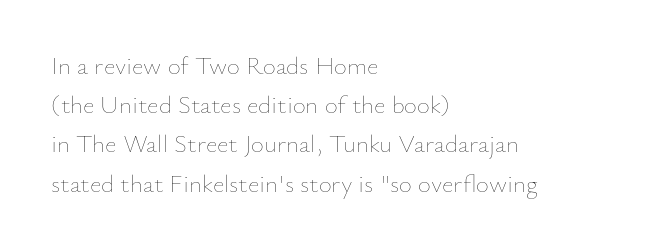
Is this a heavy cut? Hardly; it is regular or lighter. In CSS terms this would be text-align: left. Words appear dense and cohesive because spacing is normal. The gap between lines stays unmarked. Reading down the column, the eye jumps a familiar distance to each next line. This is roman type, the default non-slanted kind.
